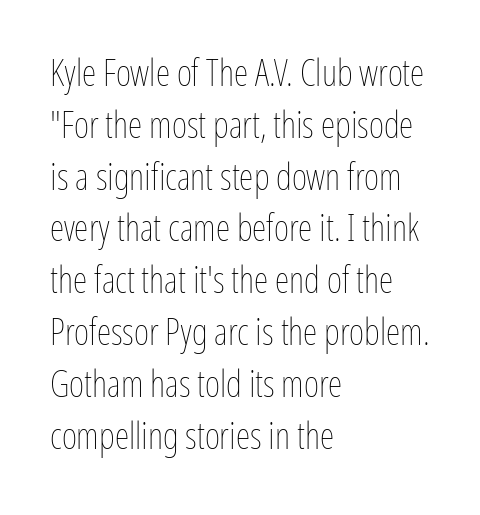
Q: Is the text bold? A: No.
Q: Is the text italic (slanted)? A: No, it is upright.
Q: Is the text underlined? A: No.
Q: How is the paragraph aligned? A: Left-aligned.
Q: Is the spacing between letters normal or unusually wide? A: Normal.
Q: Is the spacing between lines tight, normal or loose? A: Normal.
Q: Width (condensed, normal, or wide)? A: Condensed.
Q: Stroke contrast? A: Low.
Q: x-height? A: Medium.
Q: Monospaced? A: No.
